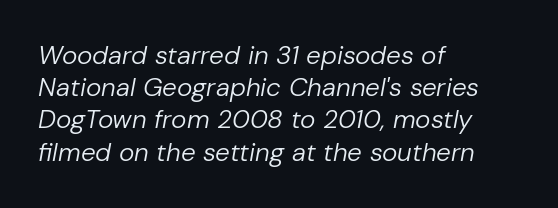
{"italic": "yes", "lean": "right", "slant_degrees": 10, "bold": "no", "underline": "no", "align": "left", "line_spacing_ratio": 1.24, "letter_spacing": "normal", "letter_spacing_em": 0.0, "glyph_px": 26}
